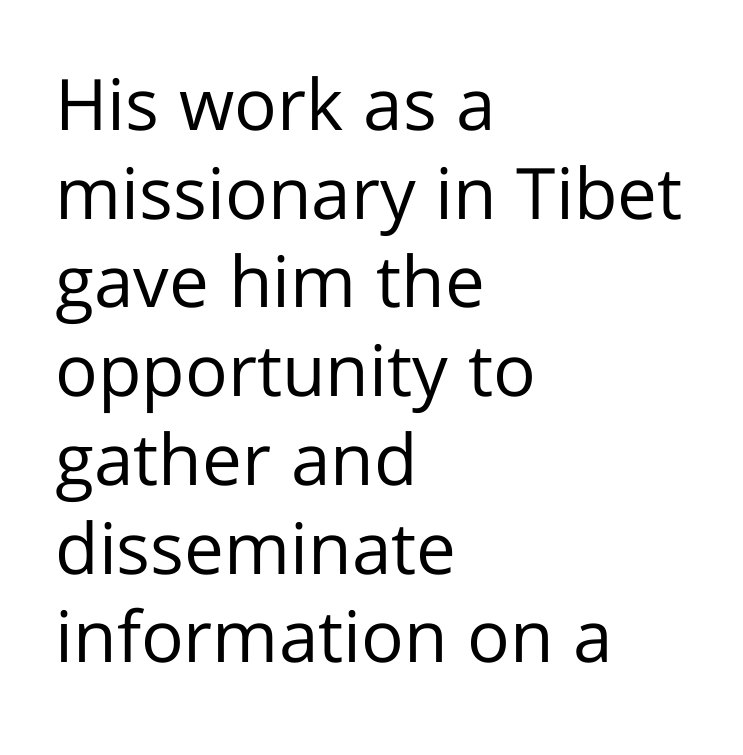
Q: Is the text bold? A: No.
Q: Is the text italic (slanted)? A: No, it is upright.
Q: Is the typeface a serif or a sans-serif typeface? A: Sans-serif.
Q: Is the text underlined? A: No.
Q: How is the paragraph aligned? A: Left-aligned.
Q: Is the spacing between letters normal or unusually wide? A: Normal.
Q: Is the spacing between lines tight, normal or loose? A: Normal.
Q: Width (condensed, normal, or wide)? A: Normal.
Q: Stroke contrast? A: Low.
Q: x-height? A: Medium.
Q: Monospaced? A: No.
